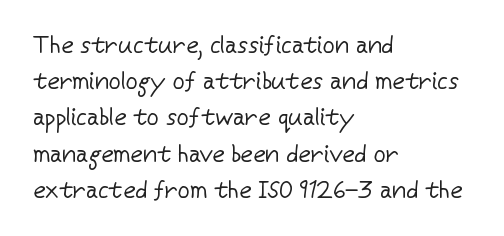
The image shows 24 px text type, upright; set left-aligned, normal line spacing (1.51x), normal letter spacing, not underlined.
